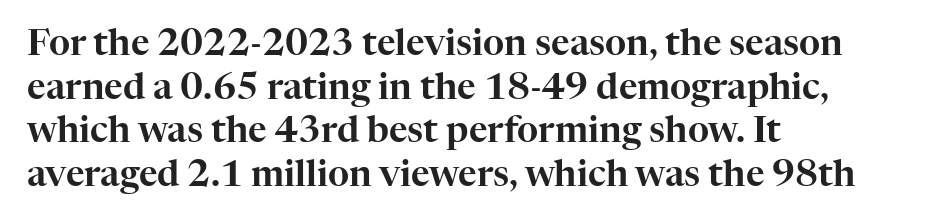
Q: Is the text italic (slanted)? A: No, it is upright.
Q: Is the typeface a serif or a sans-serif typeface? A: Serif.
Q: Is the text underlined? A: No.
Q: How is the paragraph aligned? A: Left-aligned.
Q: Is the spacing between letters normal or unusually wide? A: Normal.
Q: Width (condensed, normal, or wide)? A: Normal.
Q: Stroke contrast? A: High.
Q: x-height? A: Medium.
Q: Monospaced? A: No.
